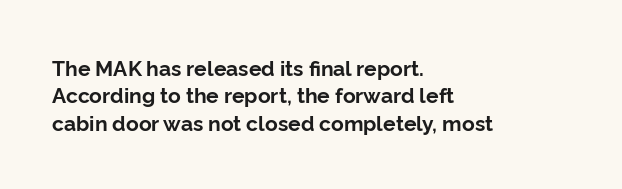
The rendering anchors every line to the left-hand side. This is the regular roman posture of the typeface. A normal amount of white space separates one row of letters from the next. The face used here is rendered with its standard letterfit. A clean baseline with only descenders dipping below it. The sample has been set heavy, in full bold.
